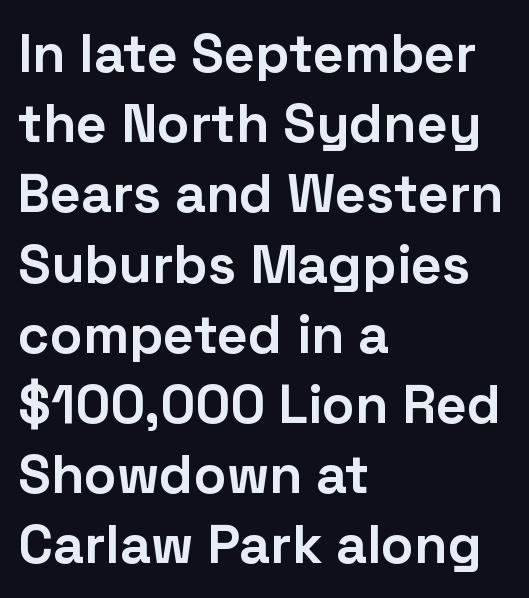
{"serif": "no", "italic": "no", "bold": "yes", "weight": "bold", "width": "normal", "stroke_contrast": "low", "x_height": "medium", "monospaced": "no", "underline": "no", "align": "left", "line_spacing": "normal", "line_spacing_ratio": 1.3, "letter_spacing": "normal", "letter_spacing_em": 0.0, "glyph_px": 54}
